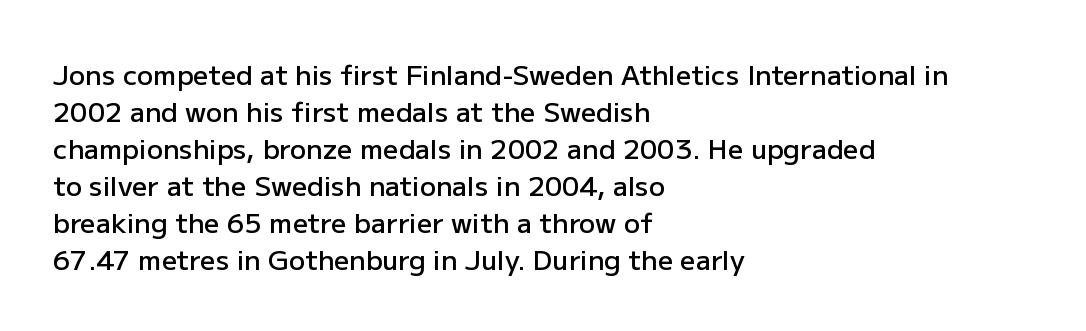
Q: Is the text bold? A: Semi-bold.
Q: Is the text italic (slanted)? A: No, it is upright.
Q: Is the text underlined? A: No.
Q: How is the paragraph aligned? A: Left-aligned.
Q: Is the spacing between letters normal or unusually wide? A: Normal.
Q: Is the spacing between lines tight, normal or loose? A: Normal.
